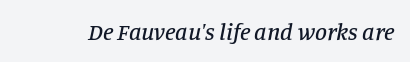
{"italic": "yes", "lean": "right", "slant_degrees": 11, "underline": "no", "letter_spacing": "normal", "letter_spacing_em": 0.0, "glyph_px": 24}
